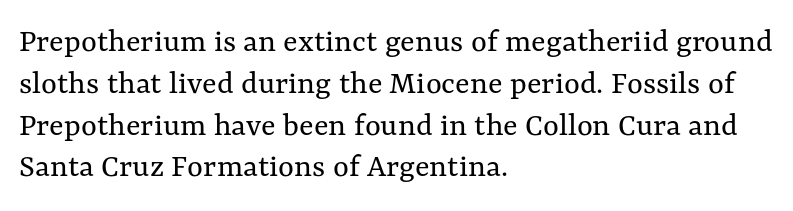
The image shows 34 px regular-weight type, upright; set left-aligned, line spacing 1.23x, normal letter spacing, not underlined; medium stroke contrast and a medium x-height.
